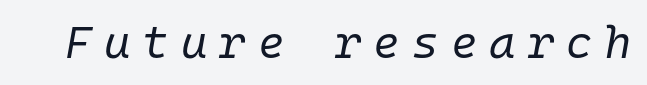
The rendering uses typewriter-style spacing with identical character cells. The font's italic variant was chosen for this text. Look at the tracking — it's clearly loosened, letters drifting apart. Letters rest on an invisible, unmarked baseline.
